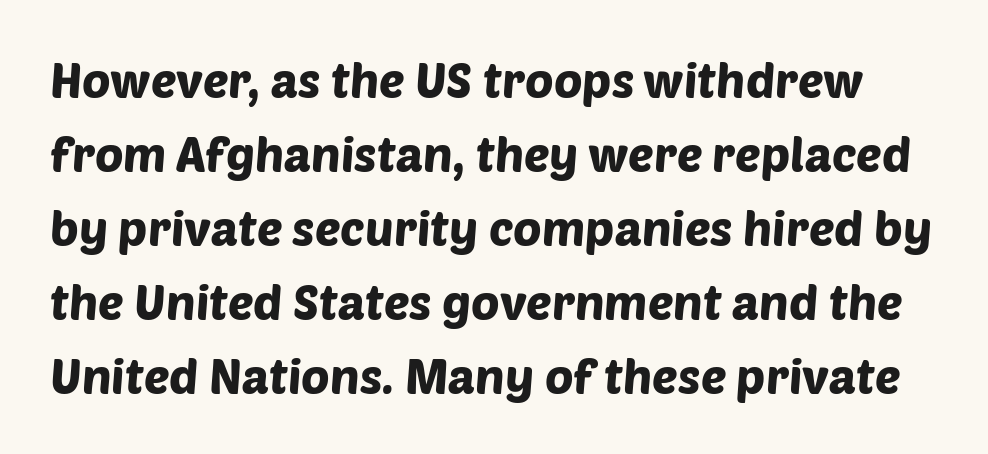
Q: Is the typeface a serif or a sans-serif typeface? A: Sans-serif.
Q: Is the text underlined? A: No.
Q: Is the spacing between letters normal or unusually wide? A: Normal.
Q: Is the spacing between lines tight, normal or loose? A: Normal.
Q: Width (condensed, normal, or wide)? A: Normal.
Q: Stroke contrast? A: Low.
Q: x-height? A: Large.
Q: Monospaced? A: No.
